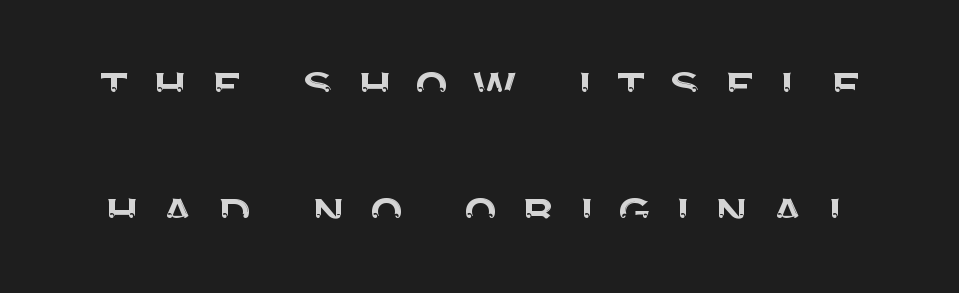
Q: Is the text italic (slanted)? A: No, it is upright.
Q: Is the typeface a serif or a sans-serif typeface? A: Sans-serif.
Q: Is the text underlined? A: No.
Q: Is the spacing between letters normal or unusually wide? A: Unusually wide.
Q: Is the spacing between lines tight, normal or loose? A: Loose.
Q: Width (condensed, normal, or wide)? A: Normal.
Q: Stroke contrast? A: Medium.
Q: x-height? A: Large.
Q: Monospaced? A: No.
